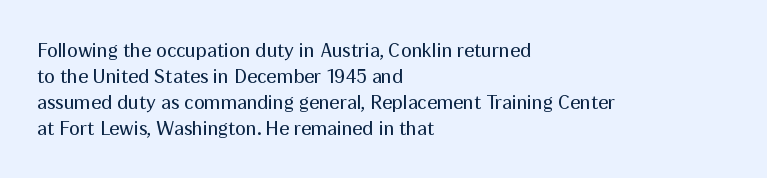
The image shows 20 px text type, upright; set left-aligned, normal line spacing (1.3x), normal letter spacing, not underlined.
